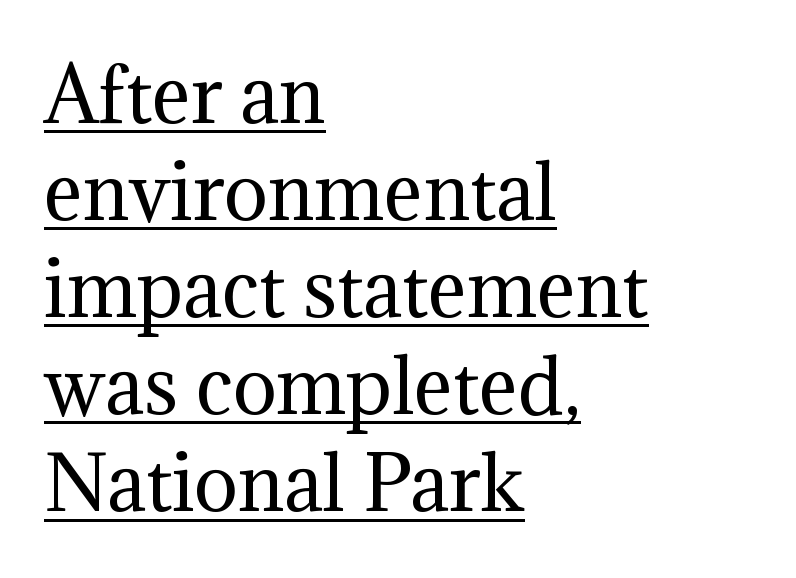
Nothing heavy about these letters — not bold at all. The face used here is proportionally spaced, like ordinary book or web type. The line texture is even and compact thanks to regular tracking. Left-aligned paragraph, ragged on the right. Vertical strokes here are truly vertical.
